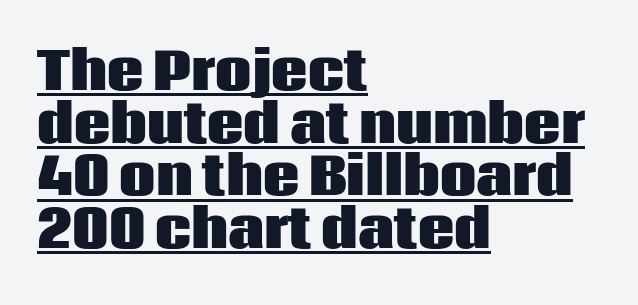
{"serif": "no", "italic": "no", "bold": "yes", "weight": "heavy", "width": "normal", "stroke_contrast": "low", "x_height": "large", "monospaced": "no", "underline": "yes", "align": "left", "line_spacing": "tight", "line_spacing_ratio": 1.03, "letter_spacing": "normal", "letter_spacing_em": 0.0, "glyph_px": 51}
